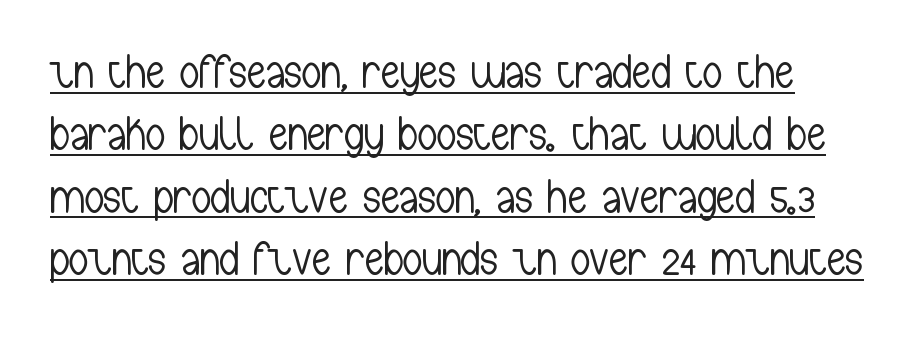
Q: Is the text bold? A: No.
Q: Is the text italic (slanted)? A: No, it is upright.
Q: Is the typeface a serif or a sans-serif typeface? A: Sans-serif.
Q: Is the text underlined? A: Yes.
Q: Is the spacing between letters normal or unusually wide? A: Normal.
Q: Is the spacing between lines tight, normal or loose? A: Normal.
Q: Width (condensed, normal, or wide)? A: Condensed.
Q: Stroke contrast? A: Low.
Q: x-height? A: Medium.
Q: Monospaced? A: No.
